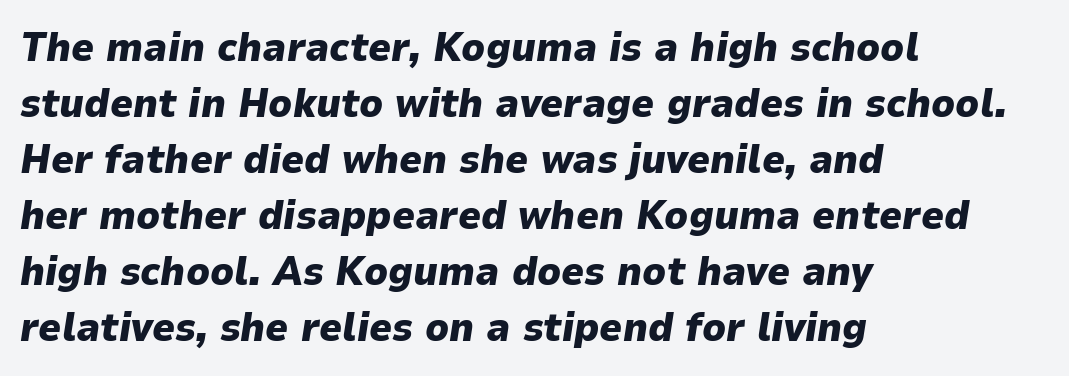
Q: Is the text bold? A: Yes.
Q: Is the text italic (slanted)? A: Yes, it leans right by about 9 degrees.
Q: Is the text underlined? A: No.
Q: How is the paragraph aligned? A: Left-aligned.
Q: Is the spacing between letters normal or unusually wide? A: Normal.
Q: Is the spacing between lines tight, normal or loose? A: Normal.
Q: Width (condensed, normal, or wide)? A: Normal.
Q: Stroke contrast? A: Low.
Q: x-height? A: Medium.
Q: Monospaced? A: No.
